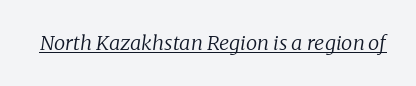
The image shows 20 px text type, italic (leaning right); set normal letter spacing, underlined.
